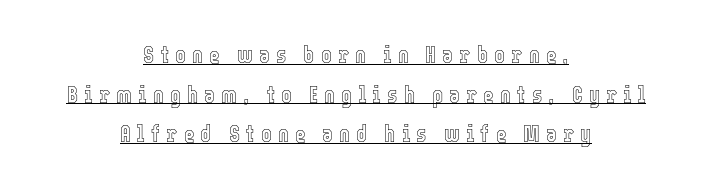
Q: Is the text italic (slanted)? A: No, it is upright.
Q: Is the text underlined? A: Yes.
Q: How is the paragraph aligned? A: Centered.
Q: Is the spacing between letters normal or unusually wide? A: Unusually wide.
